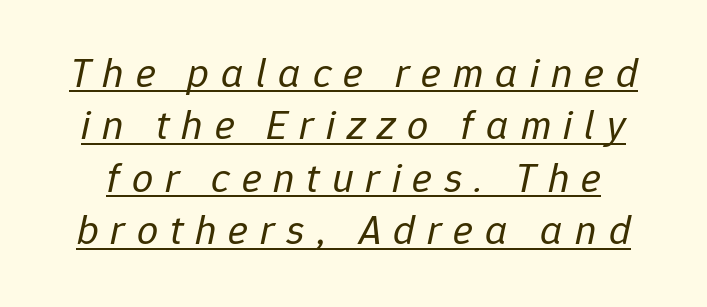
Rendered with sloped, italic letterforms. The passage shown is underscored from start to finish. The face used here is proportionally spaced, like ordinary book or web type. Is the type heavy? It reads as light-to-regular instead. Whoever set this chose a conventional vertical rhythm.
